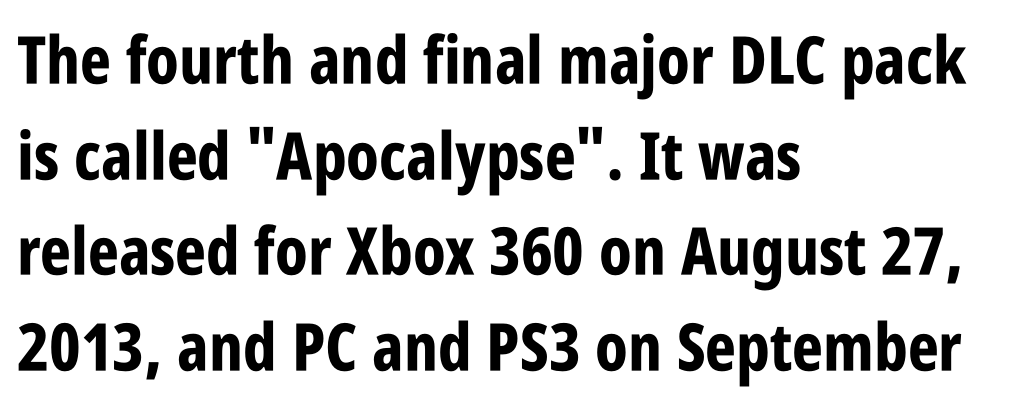
The image shows 66 px bold, condensed sans-serif type, upright; set left-aligned, normal line spacing (1.45x), normal letter spacing, not underlined; low stroke contrast and a large x-height.
